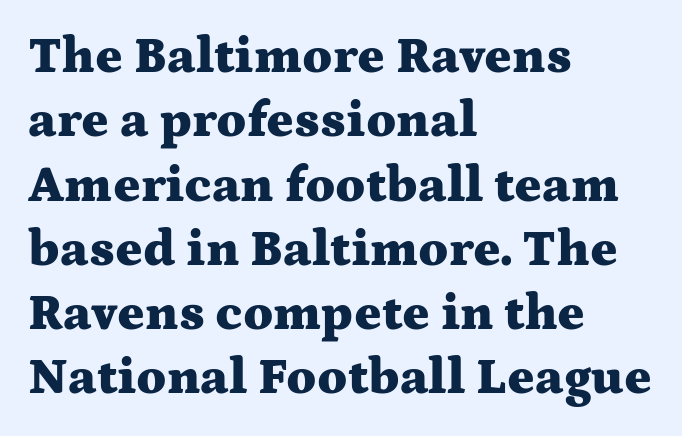
{"serif": "yes", "italic": "no", "bold": "yes", "weight": "heavy", "width": "wide", "stroke_contrast": "medium", "x_height": "medium", "monospaced": "no", "underline": "no", "align": "left", "line_spacing": "normal", "line_spacing_ratio": 1.26, "letter_spacing": "normal", "letter_spacing_em": 0.0, "glyph_px": 51}
